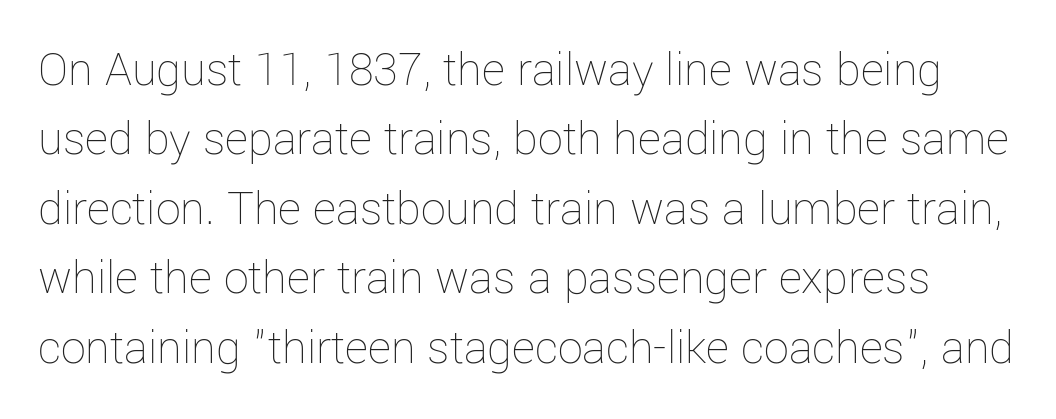
The image shows 50 px thin type, upright; set normal line spacing (1.39x), normal letter spacing, not underlined; low stroke contrast and a medium x-height.
